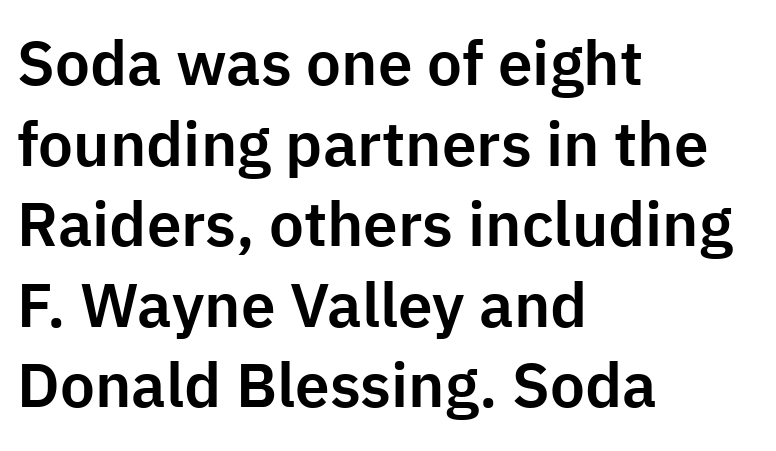
The image shows 62 px sans-serif type, upright; set left-aligned, normal line spacing (1.3x), normal letter spacing, not underlined; low stroke contrast and a medium x-height.
